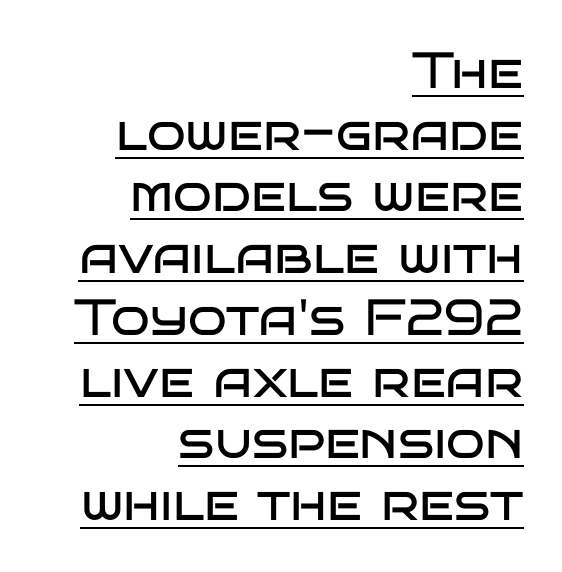
The image shows 51 px regular-weight, wide sans-serif type, upright; set right-aligned, line spacing 1.21x, normal letter spacing, underlined; low stroke contrast and a large x-height.
